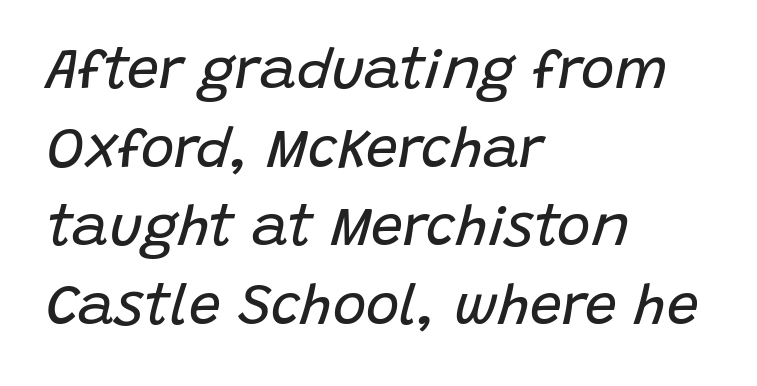
Q: Is the text bold? A: No.
Q: Is the text italic (slanted)? A: Yes, it leans right by about 15 degrees.
Q: Is the text underlined? A: No.
Q: How is the paragraph aligned? A: Left-aligned.
Q: Is the spacing between letters normal or unusually wide? A: Normal.
Q: Is the spacing between lines tight, normal or loose? A: Normal.
Q: Width (condensed, normal, or wide)? A: Normal.
Q: Stroke contrast? A: Low.
Q: x-height? A: Large.
Q: Monospaced? A: No.
